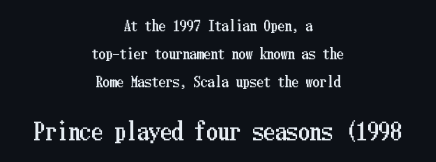
{"italic": "no", "underline": "no", "align": "center", "line_spacing": "loose", "line_spacing_ratio": 1.99, "letter_spacing": "normal", "letter_spacing_em": 0.0, "larger_block": "second", "size_ratio": 1.64, "glyph_px": 23}
